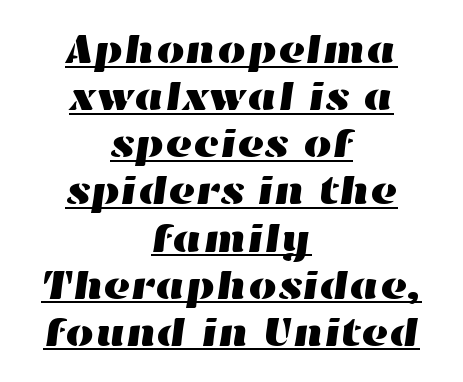
{"width": "wide", "stroke_contrast": "high", "x_height": "medium", "monospaced": "no", "underline": "yes", "align": "center", "line_spacing": "tight", "line_spacing_ratio": 1.15, "letter_spacing": "normal", "letter_spacing_em": 0.0, "glyph_px": 41}
